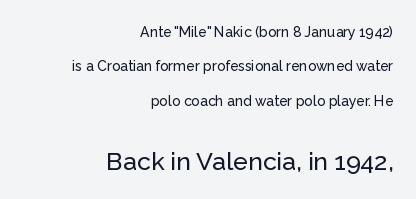
Tracking value appears to be zero — textbook default spacing. The letters in the lower block stand taller than those in the block above. Words float on clear page, feet unadorned. Visually the block forms a straight wall on the right and a jagged coastline on the left. The type sits square on the baseline with zero lean.
